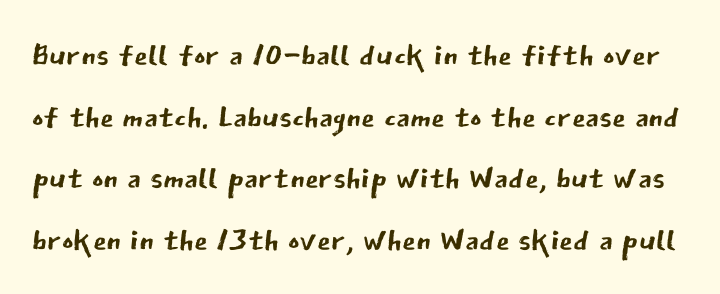
Q: Is the text bold? A: No.
Q: Is the text italic (slanted)? A: No, it is upright.
Q: Is the typeface a serif or a sans-serif typeface? A: Sans-serif.
Q: Is the text underlined? A: No.
Q: Is the spacing between letters normal or unusually wide? A: Normal.
Q: Is the spacing between lines tight, normal or loose? A: Normal.
Q: Width (condensed, normal, or wide)? A: Normal.
Q: Stroke contrast? A: Low.
Q: x-height? A: Medium.
Q: Monospaced? A: No.
